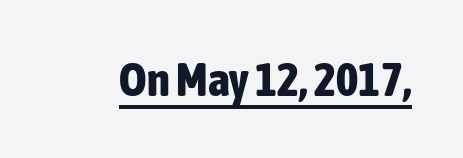
You can tell it's not italic because the verticals are truly vertical. The glyphs have the mass of a bold cut. Check the space under the baseline: a stroke is drawn there. Honestly, the letter spacing is just normal — you wouldn't notice it.
